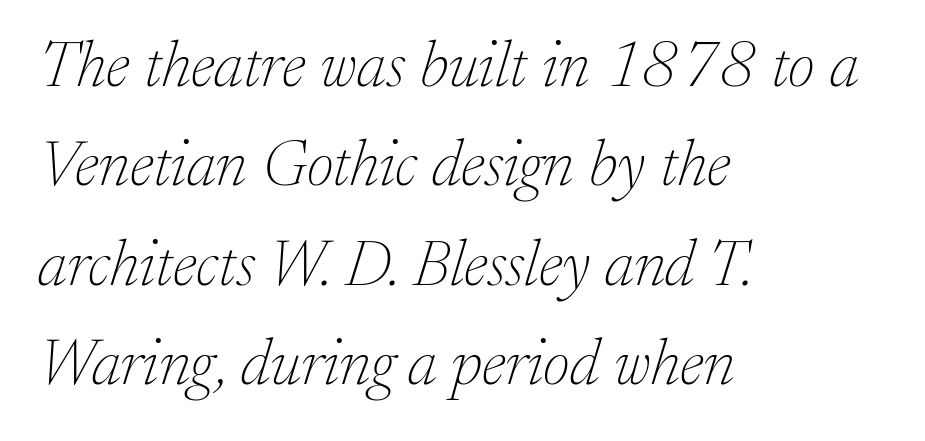
Q: Is the text bold? A: No.
Q: Is the text italic (slanted)? A: Yes, it leans right by about 17 degrees.
Q: Is the typeface a serif or a sans-serif typeface? A: Serif.
Q: Is the text underlined? A: No.
Q: How is the paragraph aligned? A: Left-aligned.
Q: Is the spacing between letters normal or unusually wide? A: Normal.
Q: Is the spacing between lines tight, normal or loose? A: Normal.
Q: Width (condensed, normal, or wide)? A: Normal.
Q: Stroke contrast? A: Low.
Q: x-height? A: Medium.
Q: Monospaced? A: No.
